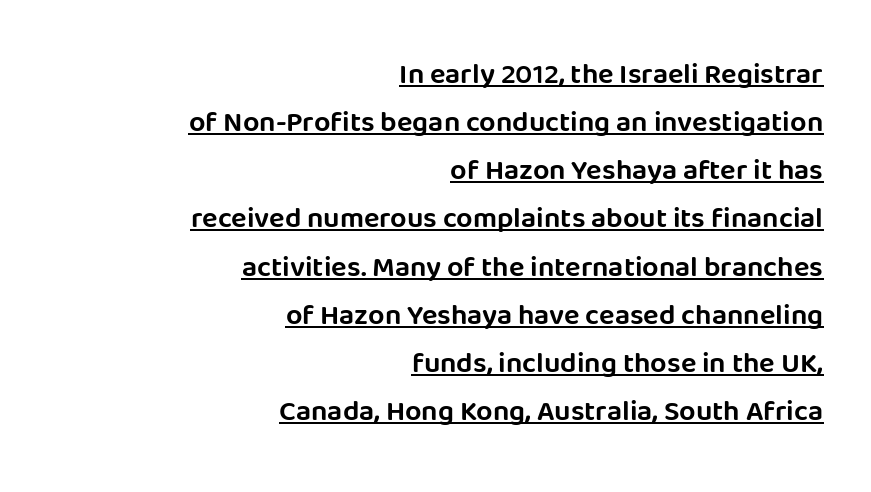
Q: Is the text italic (slanted)? A: No, it is upright.
Q: Is the typeface a serif or a sans-serif typeface? A: Sans-serif.
Q: Is the text underlined? A: Yes.
Q: How is the paragraph aligned? A: Right-aligned.
Q: Is the spacing between letters normal or unusually wide? A: Normal.
Q: Is the spacing between lines tight, normal or loose? A: Normal.
Q: Width (condensed, normal, or wide)? A: Normal.
Q: Stroke contrast? A: Low.
Q: x-height? A: Large.
Q: Monospaced? A: No.
